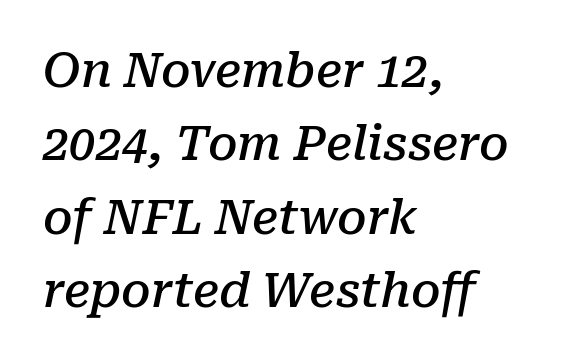
Examine the stroke ends and you'll spot serifs. This sample has the flowing, uneven cadence of proportional lettering. Reading down the column, the eye jumps a familiar distance to each next line. If you drew a ruler down the left edge, every line would touch it. The characters look somewhat weighty, a semibold short of true bold. The baseline area is clear.
